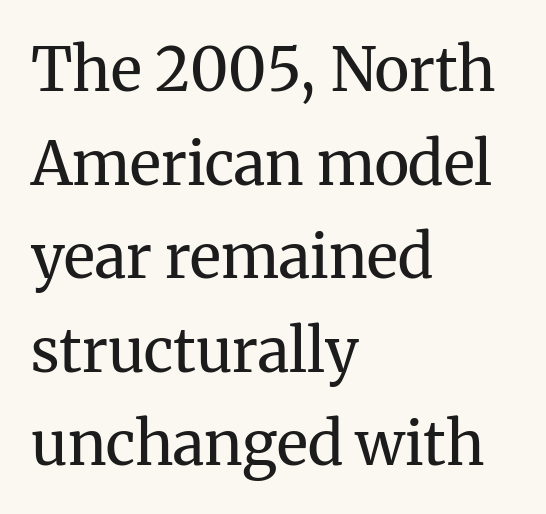
{"serif": "yes", "italic": "no", "bold": "no", "weight": "regular", "width": "normal", "stroke_contrast": "medium", "x_height": "medium", "monospaced": "no", "underline": "no", "align": "left", "line_spacing": "normal", "line_spacing_ratio": 1.56, "letter_spacing": "normal", "letter_spacing_em": 0.0, "glyph_px": 60}
